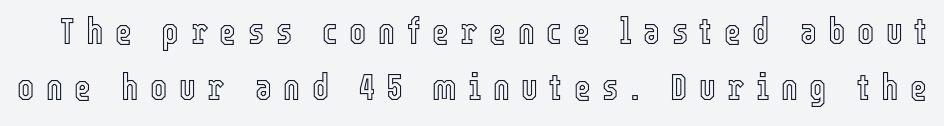
A typesetter would mark this as roman, not italic. Check under the words: just untouched page. Regular leading. The letters are spread apart with noticeably loose tracking. You could not count columns in this text — the font is proportionally spaced.
